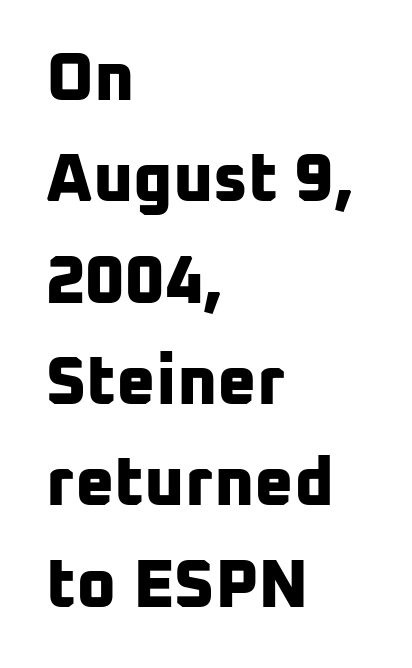
Q: Is the text bold? A: Yes.
Q: Is the typeface a serif or a sans-serif typeface? A: Sans-serif.
Q: Is the text underlined? A: No.
Q: How is the paragraph aligned? A: Left-aligned.
Q: Is the spacing between letters normal or unusually wide? A: Normal.
Q: Is the spacing between lines tight, normal or loose? A: Normal.
Q: Width (condensed, normal, or wide)? A: Normal.
Q: Stroke contrast? A: Low.
Q: x-height? A: Medium.
Q: Monospaced? A: No.
